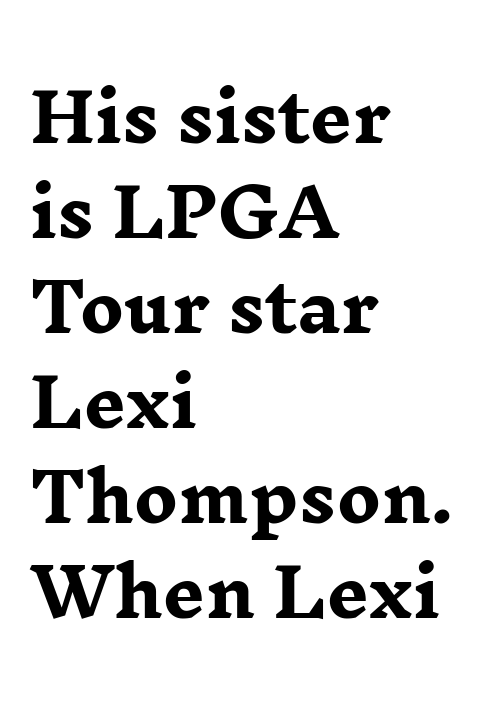
How would I describe the line gaps? Plain and ordinary. Rendered with straight, roman letterforms. Only glyphs here, with clear space below each row. The rendering keeps characters at their native spacing. The paragraph shown leans on its left margin.
